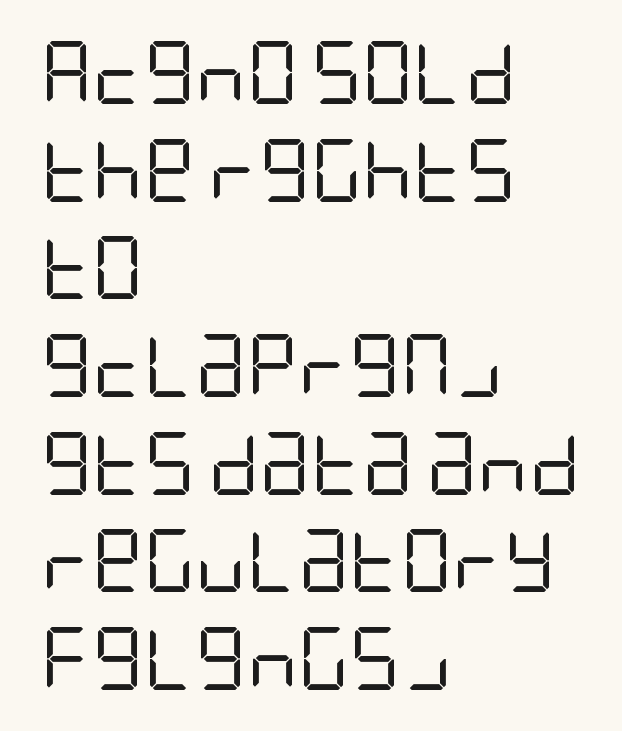
Q: Is the text bold? A: No.
Q: Is the text italic (slanted)? A: No, it is upright.
Q: Is the typeface a serif or a sans-serif typeface? A: Sans-serif.
Q: Is the text underlined? A: No.
Q: How is the paragraph aligned? A: Left-aligned.
Q: Is the spacing between letters normal or unusually wide? A: Normal.
Q: Is the spacing between lines tight, normal or loose? A: Normal.
Q: Width (condensed, normal, or wide)? A: Condensed.
Q: Stroke contrast? A: Low.
Q: x-height? A: Large.
